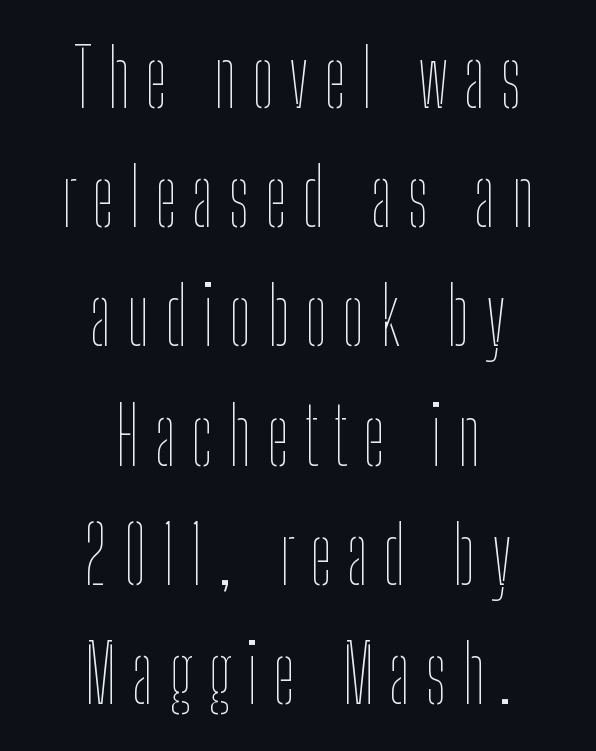
Q: Is the text bold? A: No.
Q: Is the text italic (slanted)? A: No, it is upright.
Q: Is the text underlined? A: No.
Q: How is the paragraph aligned? A: Centered.
Q: Is the spacing between lines tight, normal or loose? A: Normal.
Q: Width (condensed, normal, or wide)? A: Condensed.
Q: Stroke contrast? A: Low.
Q: x-height? A: Medium.
Q: Monospaced? A: No.
